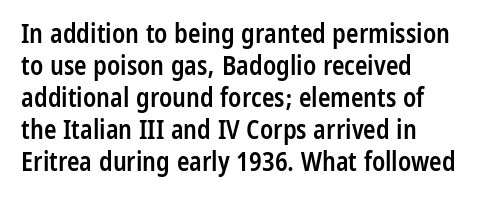
The image shows 26 px text type, upright; set left-aligned, line spacing 1.23x, normal letter spacing, not underlined.
